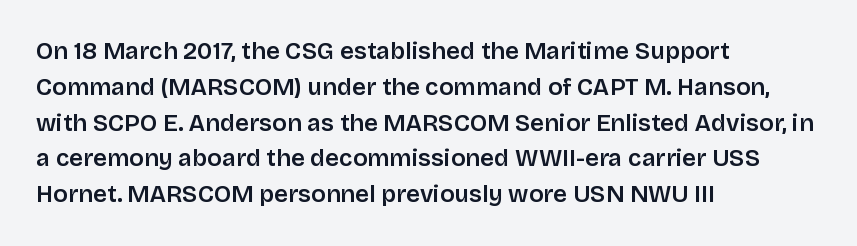
The image shows 24 px text type, upright; set left-aligned, normal line spacing (1.49x), normal letter spacing, not underlined.
